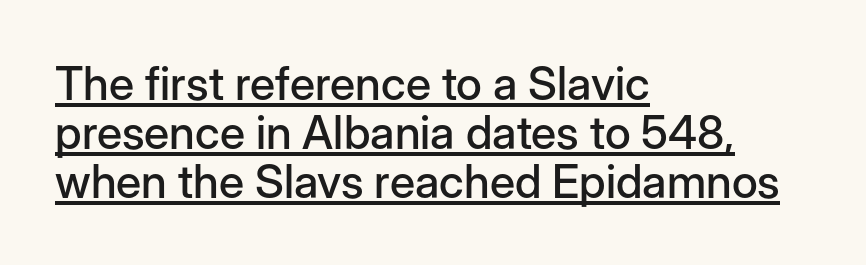
This rendering uses left alignment, leaving the right contour irregular. Each word holds together tightly as a unit, with standard inter-letter gaps. The rendered words wear a rule along their underside. Varying glyph widths throughout — classic text-font behaviour. The line-height multiplier appears low, near solid setting. Each letter's strokes conclude bluntly, with no projecting serifs.
